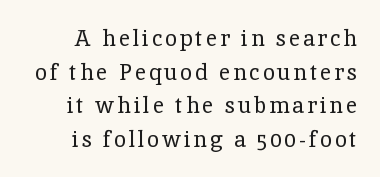
Q: Is the text bold? A: No.
Q: Is the text italic (slanted)? A: No, it is upright.
Q: Is the text underlined? A: No.
Q: Is the spacing between lines tight, normal or loose? A: Normal.
